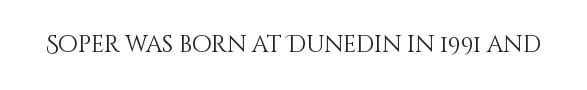
The type is set solid horizontally, with unmodified tracking. Words float on clear page, feet unadorned. A quiet, ordinary-to-light weight characterises the typeface. The type sits square on the baseline with zero lean.
